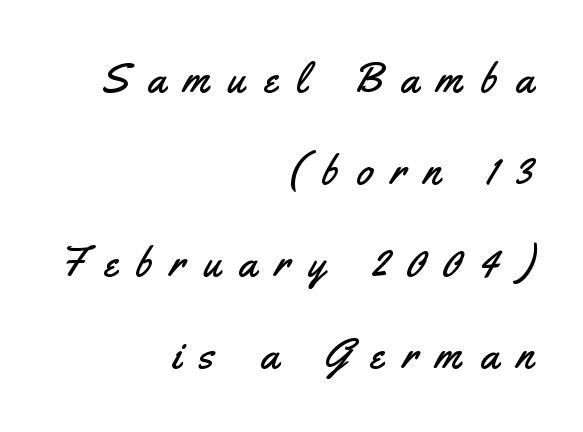
Q: Is the text italic (slanted)? A: Yes.
Q: Is the typeface a serif or a sans-serif typeface? A: Sans-serif.
Q: Is the text underlined? A: No.
Q: How is the paragraph aligned? A: Right-aligned.
Q: Is the spacing between letters normal or unusually wide? A: Unusually wide.
Q: Is the spacing between lines tight, normal or loose? A: Loose.
Q: Width (condensed, normal, or wide)? A: Condensed.
Q: Stroke contrast? A: Medium.
Q: x-height? A: Small.
Q: Monospaced? A: No.
